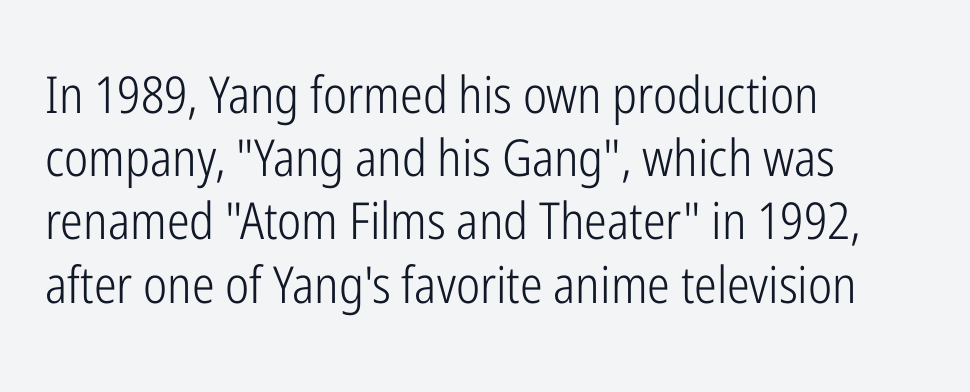
The image shows 51 px light, condensed sans-serif type, upright; set left-aligned, line spacing 1.24x, normal letter spacing, not underlined; low stroke contrast and a medium x-height.
